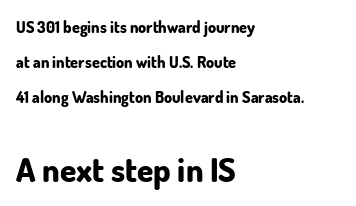
{"serif": "no", "italic": "no", "bold": "yes", "weight": "bold", "width": "normal", "stroke_contrast": "low", "x_height": "small", "monospaced": "no", "underline": "no", "align": "left", "line_spacing": "loose", "line_spacing_ratio": 2.19, "letter_spacing": "normal", "letter_spacing_em": 0.0, "larger_block": "second", "size_ratio": 2.06, "glyph_px": 33}
